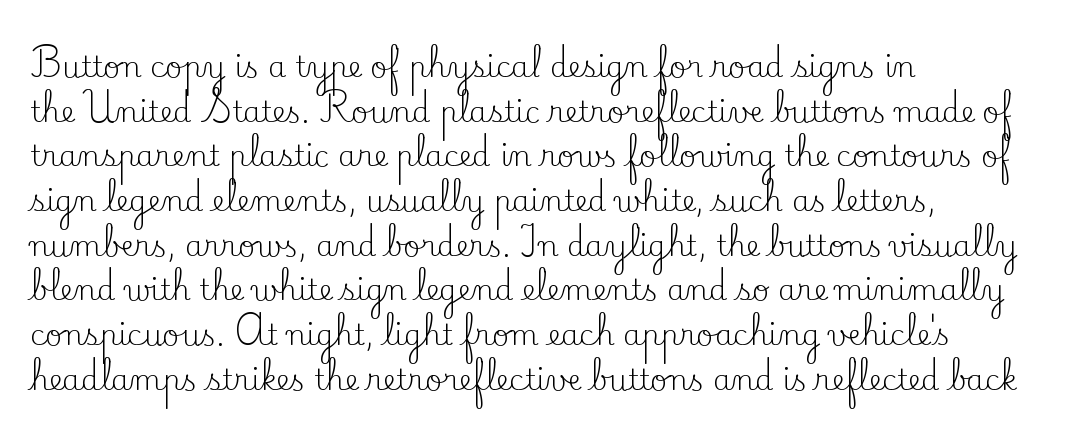
The rag falls on the right side of this text block. The vertical gap from one line to the next is medium. In terms of posture, this sample is upright. The font sits on the lighter half of the weight spectrum, regular included.
